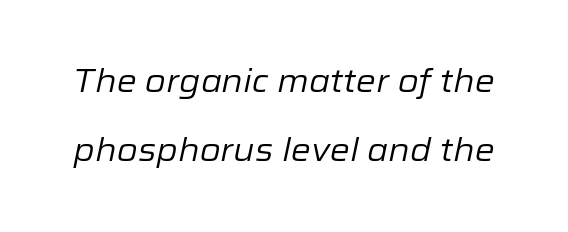
{"italic": "yes", "lean": "right", "slant_degrees": 12, "bold": "no", "weight": "regular", "width": "normal", "stroke_contrast": "low", "x_height": "medium", "monospaced": "no", "underline": "no", "line_spacing": "loose", "line_spacing_ratio": 2.17, "letter_spacing": "normal", "letter_spacing_em": 0.0, "glyph_px": 32}
